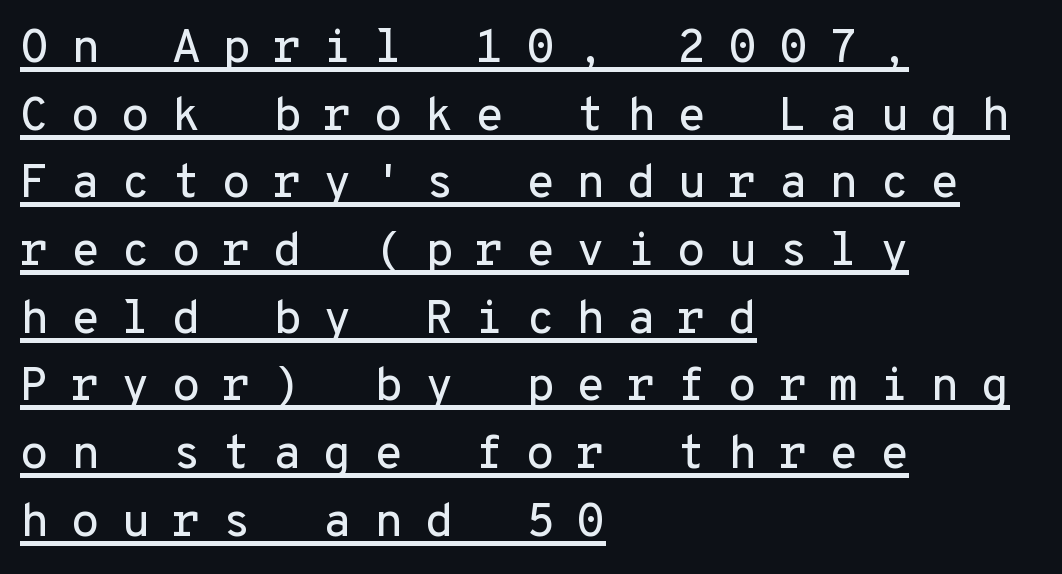
{"serif": "no", "italic": "no", "width": "normal", "stroke_contrast": "low", "x_height": "medium", "monospaced": "yes", "underline": "yes", "align": "left", "line_spacing": "normal", "line_spacing_ratio": 1.44, "letter_spacing": "wide", "letter_spacing_em": 0.46, "glyph_px": 47}
